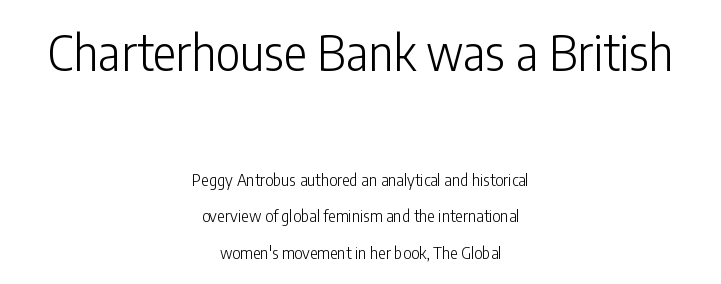
Q: Is the text bold? A: No.
Q: Is the text italic (slanted)? A: No, it is upright.
Q: Is the typeface a serif or a sans-serif typeface? A: Sans-serif.
Q: Is the text underlined? A: No.
Q: How is the paragraph aligned? A: Centered.
Q: Is the spacing between letters normal or unusually wide? A: Normal.
Q: Is the spacing between lines tight, normal or loose? A: Loose.
Q: Which block of text is set in a larger size, the first (top) or the second (bottom)? A: The first (top) one.
Q: Width (condensed, normal, or wide)? A: Condensed.
Q: Stroke contrast? A: Low.
Q: x-height? A: Medium.
Q: Monospaced? A: No.
